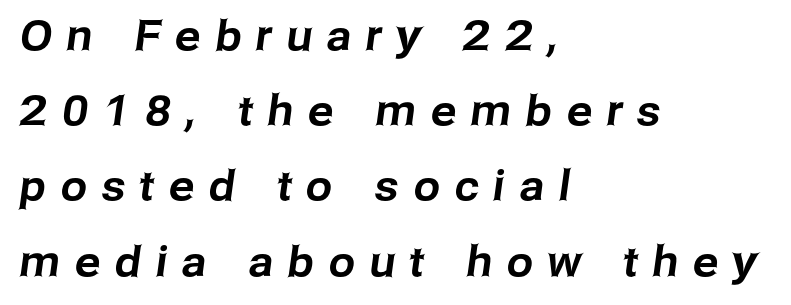
Q: Is the typeface a serif or a sans-serif typeface? A: Sans-serif.
Q: Is the text underlined? A: No.
Q: How is the paragraph aligned? A: Left-aligned.
Q: Is the spacing between letters normal or unusually wide? A: Unusually wide.
Q: Width (condensed, normal, or wide)? A: Normal.
Q: Stroke contrast? A: Low.
Q: x-height? A: Medium.
Q: Monospaced? A: No.
